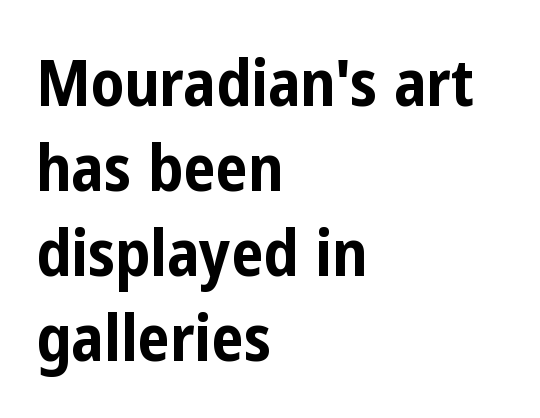
{"serif": "no", "italic": "no", "bold": "yes", "weight": "bold", "width": "condensed", "stroke_contrast": "low", "x_height": "medium", "monospaced": "no", "underline": "no", "align": "left", "line_spacing": "normal", "line_spacing_ratio": 1.31, "letter_spacing": "normal", "letter_spacing_em": 0.0, "glyph_px": 65}
